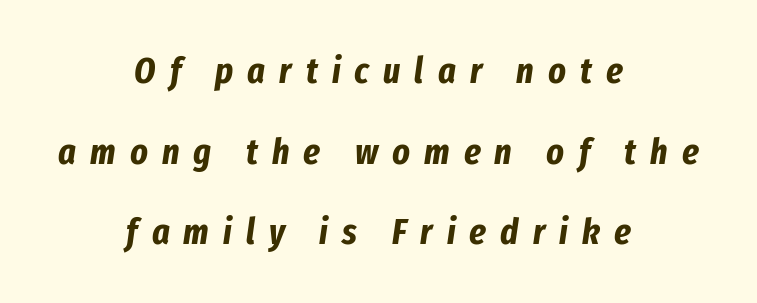
Q: Is the text bold? A: Yes.
Q: Is the text italic (slanted)? A: Yes, it leans right by about 8 degrees.
Q: Is the text underlined? A: No.
Q: How is the paragraph aligned? A: Centered.
Q: Is the spacing between letters normal or unusually wide? A: Unusually wide.
Q: Is the spacing between lines tight, normal or loose? A: Loose.
Q: Width (condensed, normal, or wide)? A: Condensed.
Q: Stroke contrast? A: Low.
Q: x-height? A: Medium.
Q: Monospaced? A: No.
